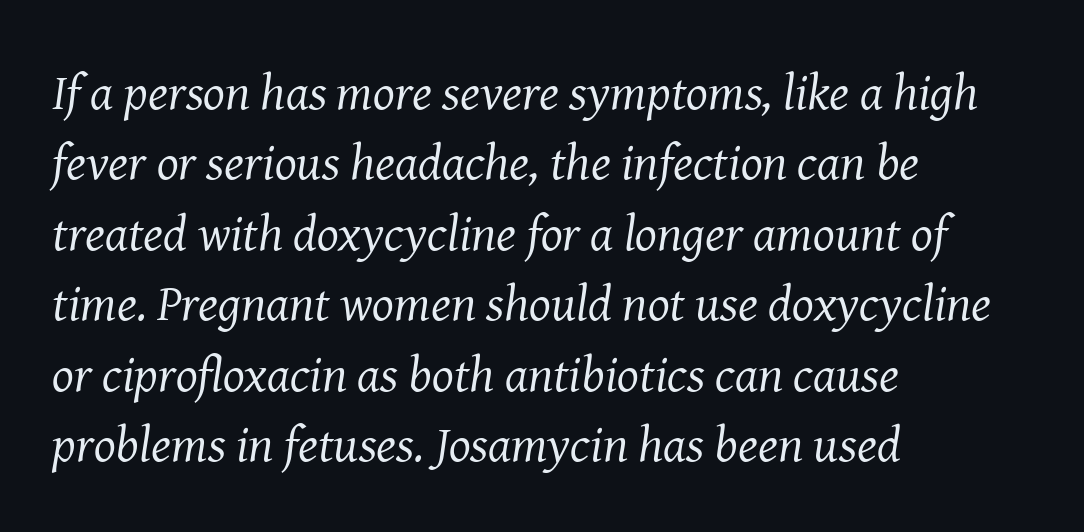
The passage shown is typed in a proportional face where columns would drift. Is the block centered? No — it sits flush against the left margin. Caption: face not bold, strokes unweighted. Lines of text with bare space underneath. Rows of type keep a routine distance in the vertical direction.
